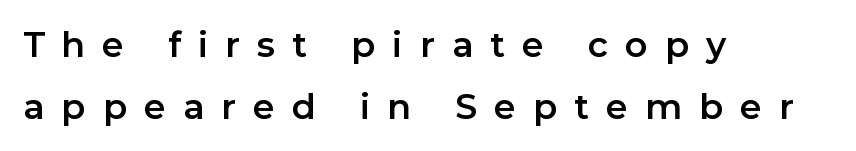
The image shows 35 px sans-serif type, upright; set left-aligned, line spacing 1.76x, unusually wide letter spacing (+0.49 em), not underlined; low stroke contrast and a medium x-height.
